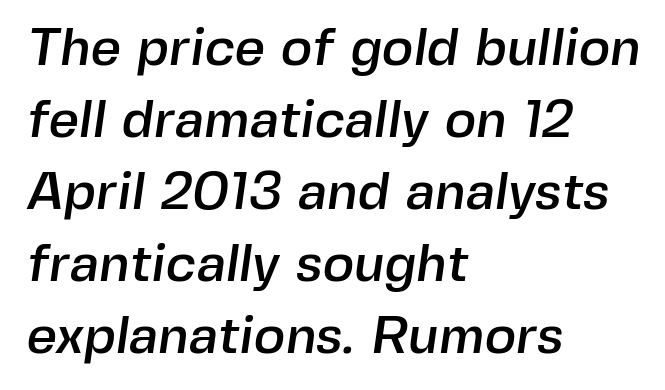
Type without underlining. The text was rendered using a sans face with plain stroke endings. Glyph-to-glyph distance matches everyday printed text. Note the varied advance widths — an 'i' is clearly narrower than an 'm'. Alignment: flush left. Reading down the column, the eye jumps a familiar distance to each next line.
